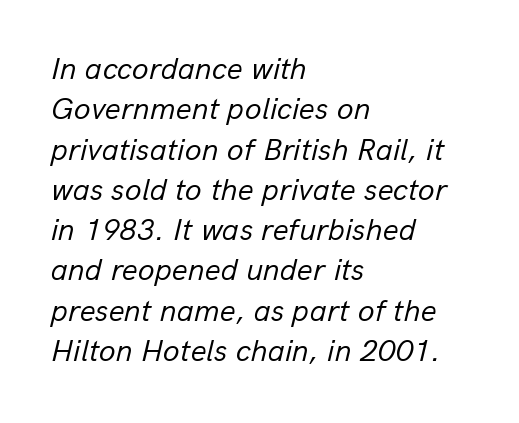
{"italic": "yes", "lean": "right", "slant_degrees": 13, "bold": "no", "weight": "regular", "width": "normal", "stroke_contrast": "low", "x_height": "medium", "monospaced": "no", "underline": "no", "align": "left", "line_spacing": "normal", "line_spacing_ratio": 1.3, "letter_spacing": "normal", "letter_spacing_em": 0.0, "glyph_px": 31}
